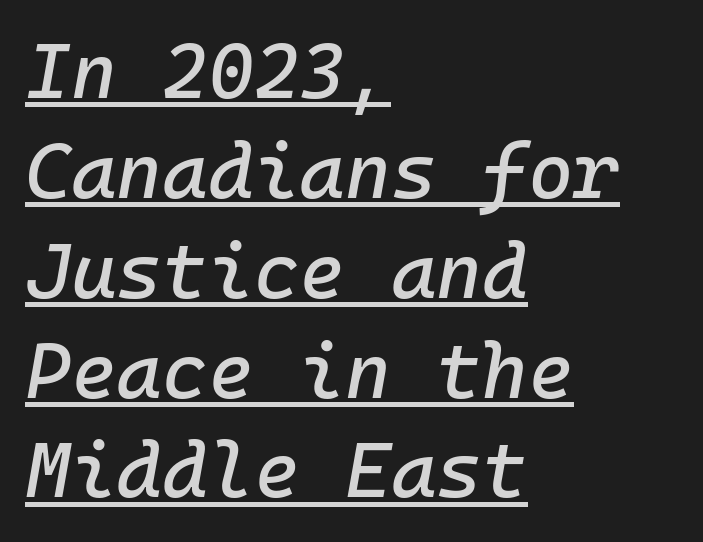
Does the leading feel generous? No, just average. The paragraph has a hard left edge and a soft right edge. This rendering leaves character spacing at its baseline value. Yep, that's italic — everything's leaning. The face used here appears with an underline applied.
